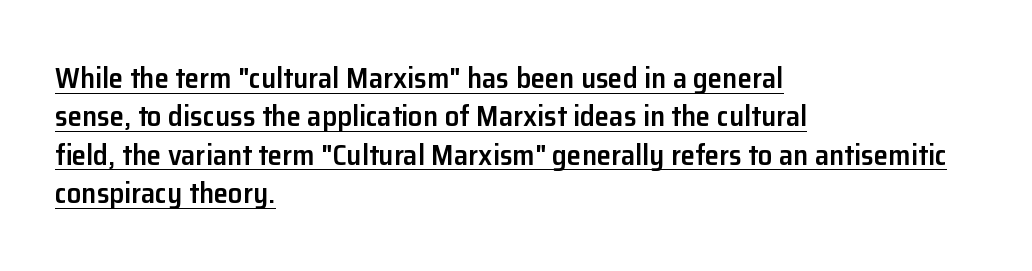
Q: Is the text bold? A: Semi-bold.
Q: Is the text italic (slanted)? A: No, it is upright.
Q: Is the typeface a serif or a sans-serif typeface? A: Sans-serif.
Q: Is the text underlined? A: Yes.
Q: How is the paragraph aligned? A: Left-aligned.
Q: Is the spacing between letters normal or unusually wide? A: Normal.
Q: Is the spacing between lines tight, normal or loose? A: Normal.
Q: Width (condensed, normal, or wide)? A: Normal.
Q: Stroke contrast? A: Low.
Q: x-height? A: Medium.
Q: Monospaced? A: No.
